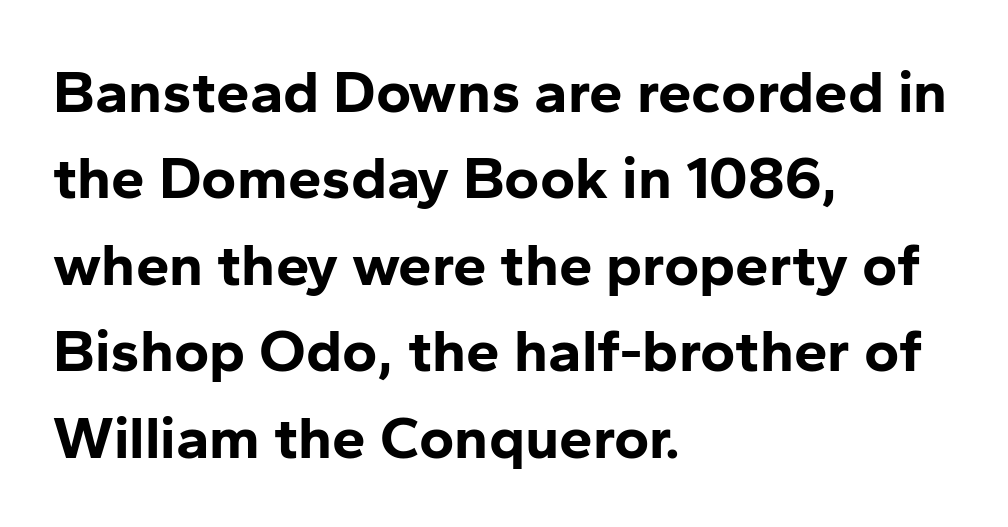
Nothing sits at the stroke ends, so this counts as sans-serif. A student would call this left alignment; a typographer would say flush left, rag right. The specimen omits any rule beneath the text block's lines. The letterforms sit shoulder to shoulder at normal distance.
